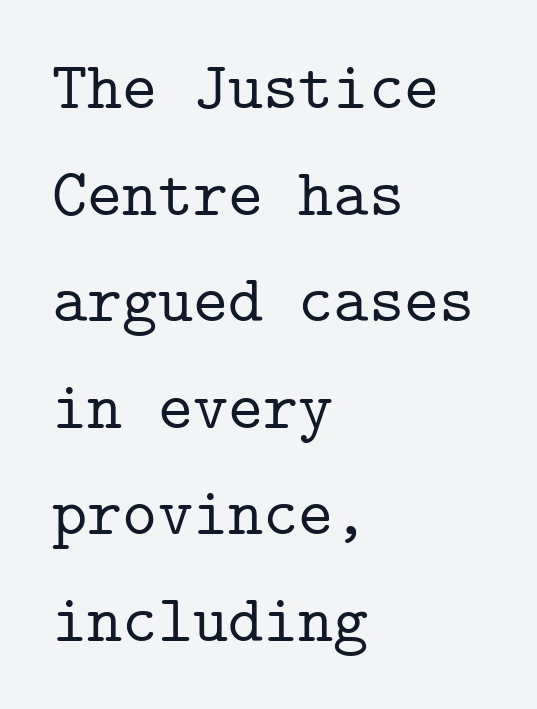
The image shows 67 px serif type, upright, monospaced; set left-aligned, normal line spacing (1.59x), normal letter spacing, not underlined; low stroke contrast and a medium x-height.
